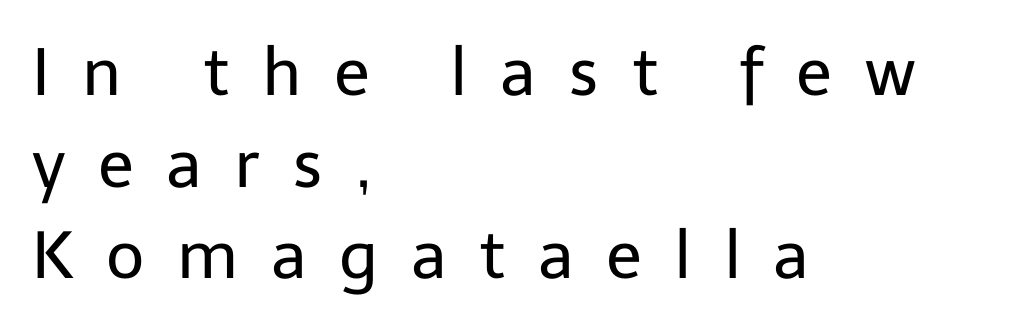
Q: Is the text bold? A: No.
Q: Is the text italic (slanted)? A: No, it is upright.
Q: Is the typeface a serif or a sans-serif typeface? A: Sans-serif.
Q: Is the text underlined? A: No.
Q: How is the paragraph aligned? A: Left-aligned.
Q: Is the spacing between letters normal or unusually wide? A: Unusually wide.
Q: Is the spacing between lines tight, normal or loose? A: Normal.
Q: Width (condensed, normal, or wide)? A: Normal.
Q: Stroke contrast? A: Low.
Q: x-height? A: Medium.
Q: Monospaced? A: No.
